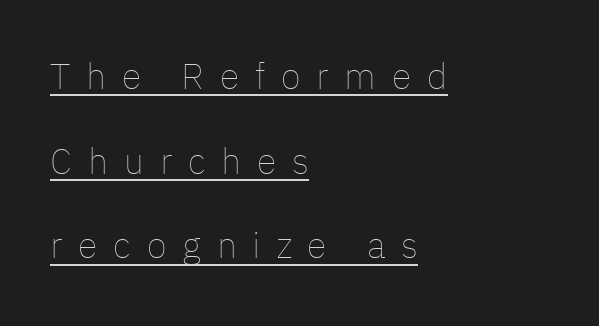
Q: Is the text bold? A: No.
Q: Is the text italic (slanted)? A: No, it is upright.
Q: Is the text underlined? A: Yes.
Q: How is the paragraph aligned? A: Left-aligned.
Q: Is the spacing between letters normal or unusually wide? A: Unusually wide.
Q: Is the spacing between lines tight, normal or loose? A: Loose.
Q: Width (condensed, normal, or wide)? A: Normal.
Q: Stroke contrast? A: Low.
Q: x-height? A: Medium.
Q: Monospaced? A: No.
